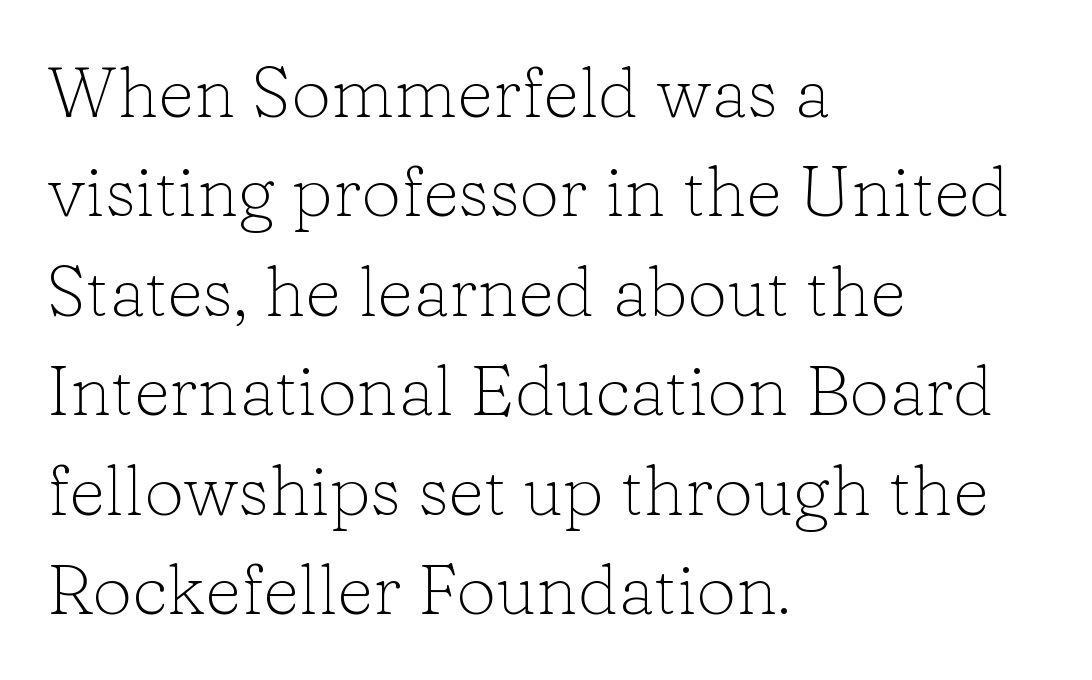
{"serif": "yes", "italic": "no", "bold": "no", "weight": "light", "width": "normal", "stroke_contrast": "low", "x_height": "medium", "monospaced": "no", "underline": "no", "align": "left", "line_spacing": "normal", "line_spacing_ratio": 1.4, "letter_spacing": "normal", "letter_spacing_em": 0.0, "glyph_px": 71}
